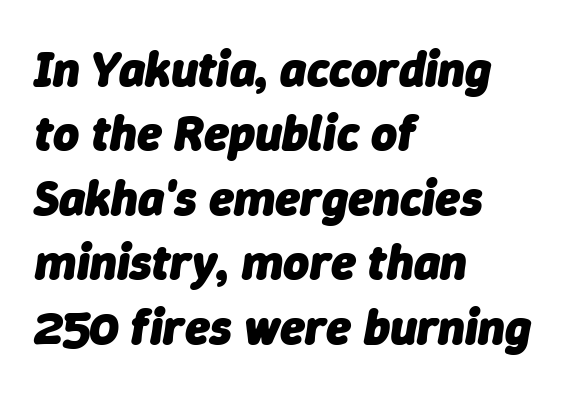
The image shows 50 px heavy type, italic (leaning right); set left-aligned, normal line spacing (1.29x), normal letter spacing, not underlined; low stroke contrast and a medium x-height.
